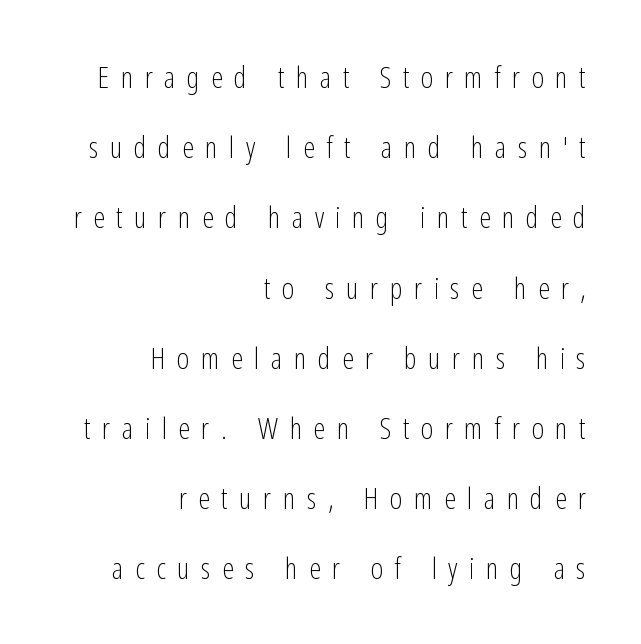
Q: Is the text bold? A: No.
Q: Is the text italic (slanted)? A: No, it is upright.
Q: Is the typeface a serif or a sans-serif typeface? A: Sans-serif.
Q: Is the text underlined? A: No.
Q: How is the paragraph aligned? A: Right-aligned.
Q: Is the spacing between letters normal or unusually wide? A: Unusually wide.
Q: Is the spacing between lines tight, normal or loose? A: Loose.
Q: Width (condensed, normal, or wide)? A: Condensed.
Q: Stroke contrast? A: Low.
Q: x-height? A: Medium.
Q: Monospaced? A: No.
